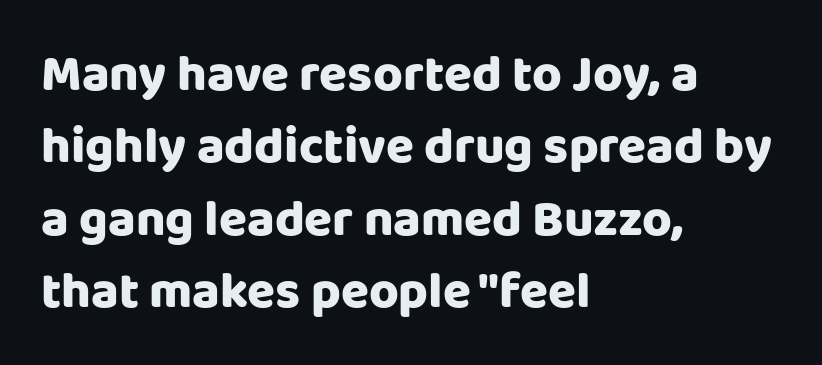
Q: Is the text italic (slanted)? A: No, it is upright.
Q: Is the typeface a serif or a sans-serif typeface? A: Sans-serif.
Q: Is the text underlined? A: No.
Q: How is the paragraph aligned? A: Left-aligned.
Q: Is the spacing between letters normal or unusually wide? A: Normal.
Q: Is the spacing between lines tight, normal or loose? A: Normal.
Q: Width (condensed, normal, or wide)? A: Normal.
Q: Stroke contrast? A: Low.
Q: x-height? A: Large.
Q: Monospaced? A: No.
